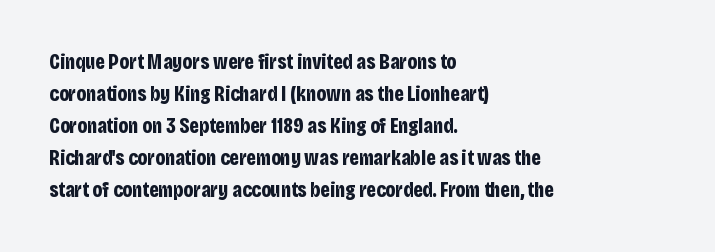
The image shows 21 px bold type, upright; set left-aligned, normal line spacing (1.52x), normal letter spacing, not underlined.
